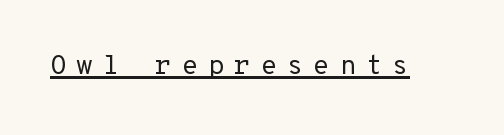
{"italic": "no", "bold": "no", "underline": "yes", "letter_spacing": "wide", "letter_spacing_em": 0.36, "glyph_px": 27}
